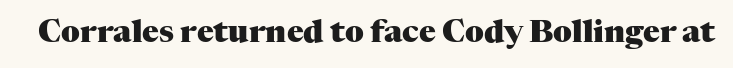
Do the characters align in a grid? No, the font is proportional. Descender tails drop into unmarked territory. Words appear dense and cohesive because spacing is normal. The letters are bold, with thick, heavy strokes. Ordinary non-slanted type is in use. The designer went with a serif here, giving each stem small feet.
